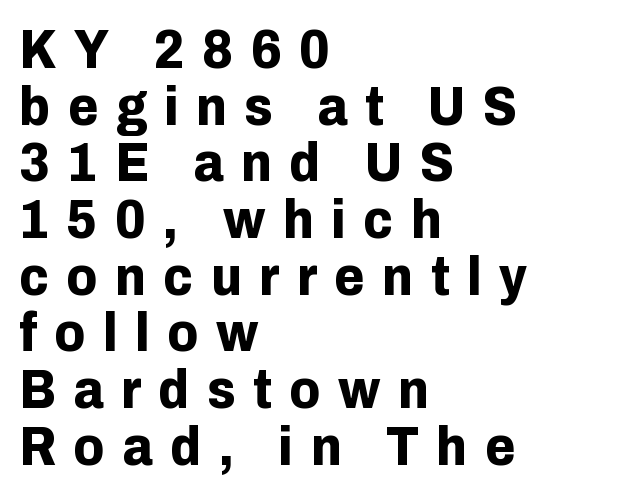
Does the leading feel generous? Not at all — it's pinched. The letters stand straight up with perfectly vertical stems. The glyphs in this specimen are sans serif. Line starts are locked; line ends wander. Compared with an ordinary text face, these strokes are far heavier — a full bold.
